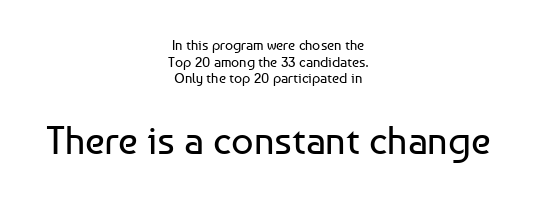
Compared with typical body copy, the letter spacing here is the same. The type sits square on the baseline with zero lean. The composition opens small and finishes big. A quiet, ordinary-to-light weight characterises the typeface. Visually the block forms a symmetrical silhouette, jagged on both flanks. Looks like regular typesetting: each glyph gets only the width it needs.
